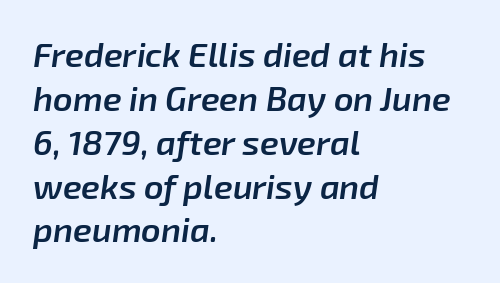
The image shows 34 px semibold type, italic (leaning right); set left-aligned, normal line spacing (1.29x), normal letter spacing, not underlined; low stroke contrast and a medium x-height.
